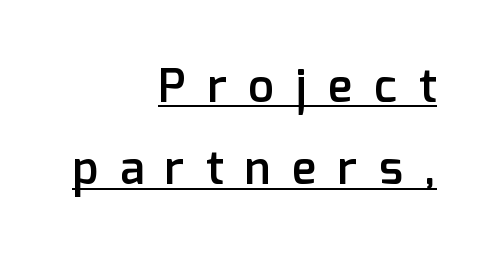
{"serif": "no", "italic": "no", "bold": "semi", "weight": "semibold", "width": "normal", "stroke_contrast": "low", "x_height": "medium", "monospaced": "no", "underline": "yes", "align": "right", "line_spacing_ratio": 1.79, "letter_spacing": "wide", "letter_spacing_em": 0.47, "glyph_px": 46}
